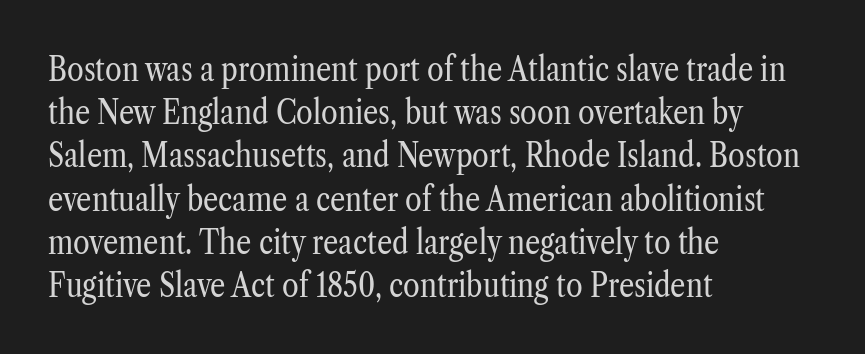
Summary of vertical rhythm: regular, with standard interline spacing. Small tapered or slab feet sit at the stroke ends, so this counts as serif. Clear beneath every line of the passage. Does the lettering tilt? It doesn't — this is upright.
